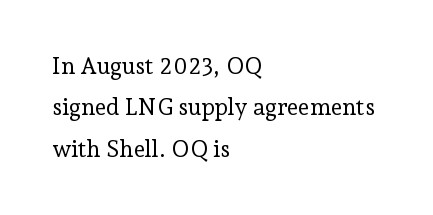
The image shows 23 px text type, upright; set left-aligned, line spacing 1.8x, normal letter spacing, not underlined.
